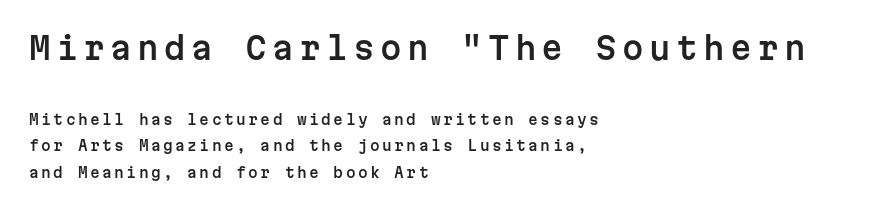
{"serif": "no", "italic": "no", "width": "normal", "stroke_contrast": "low", "x_height": "medium", "monospaced": "yes", "underline": "no", "align": "left", "line_spacing_ratio": 1.86, "larger_block": "first", "size_ratio": 2.21, "glyph_px": 31}
